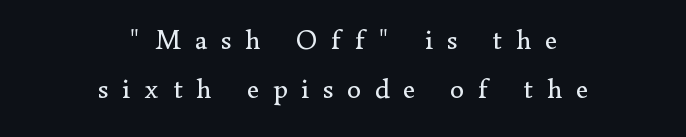
Q: Is the text bold? A: No.
Q: Is the text italic (slanted)? A: No, it is upright.
Q: Is the typeface a serif or a sans-serif typeface? A: Serif.
Q: Is the text underlined? A: No.
Q: How is the paragraph aligned? A: Centered.
Q: Is the spacing between letters normal or unusually wide? A: Unusually wide.
Q: Width (condensed, normal, or wide)? A: Normal.
Q: Stroke contrast? A: Low.
Q: x-height? A: Small.
Q: Monospaced? A: No.
